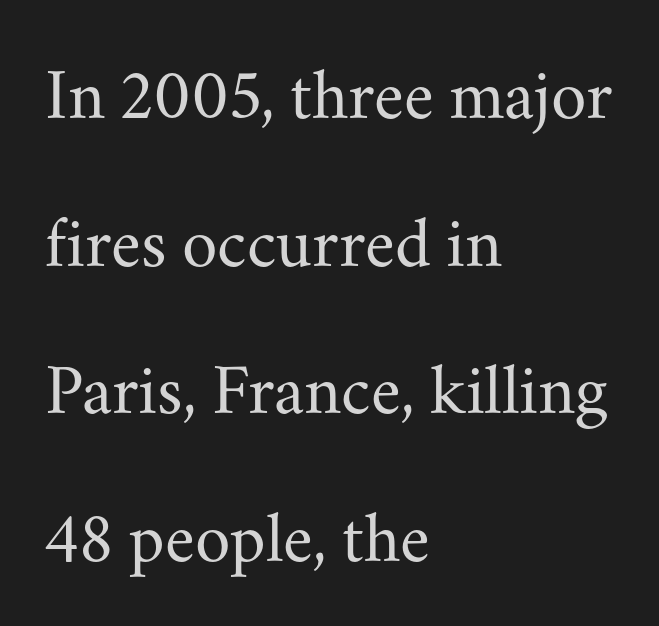
Type style note: has serifs. Vertical stems look standard width or narrower in stroke. Airy leading. What stands out about the letter spacing? Nothing — it is the standard amount. This is the regular roman posture of the typeface. The area under the type is left untouched.
